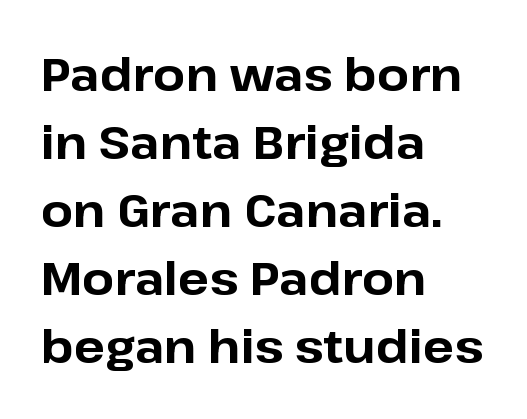
The image shows 46 px bold sans-serif type, upright; set left-aligned, normal line spacing (1.48x), normal letter spacing, not underlined; low stroke contrast and a medium x-height.
